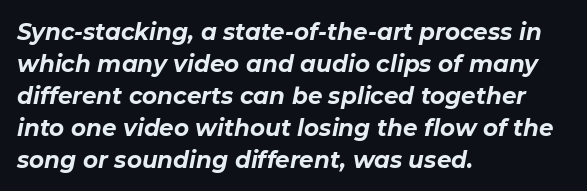
Clear beneath every line of the passage. The rendering keeps characters at their native spacing. Emphasis by weight is at full strength: bold. The lines are quadded left. The rendering applies a slant to the glyphs. Horizontal bands of white between lines are of average thickness.
